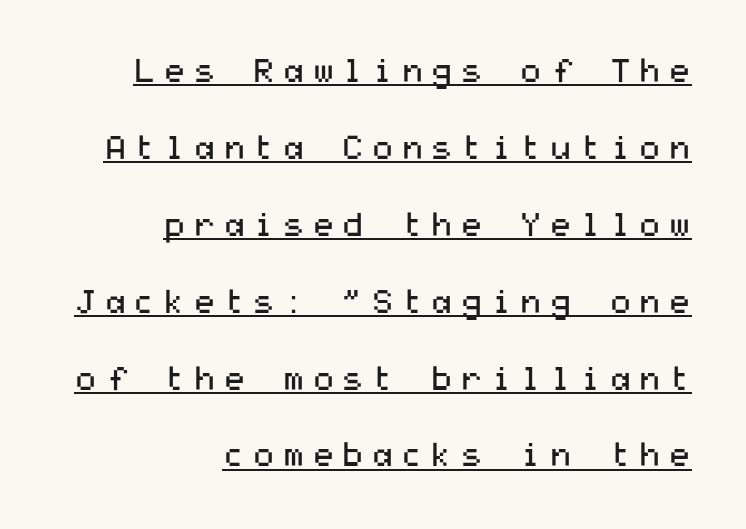
The image shows 33 px regular-weight, wide sans-serif type, upright; set right-aligned, loose line spacing (2.33x), unusually wide letter spacing (+0.2 em), underlined; medium stroke contrast and a medium x-height.
